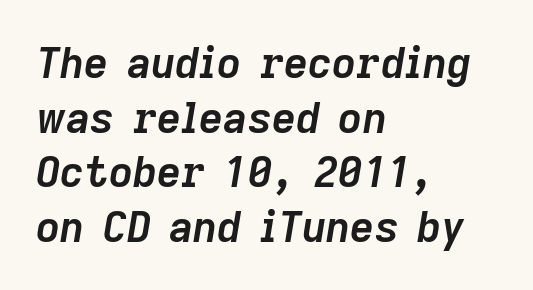
The passage shown has conventional tracking throughout. Heavy, bold letterforms. This sample keeps an unexceptional amount of space between lines. An italicized treatment has been applied to the whole sample. Has an underline been added? It has not. The paragraph shown leans on its left margin.
